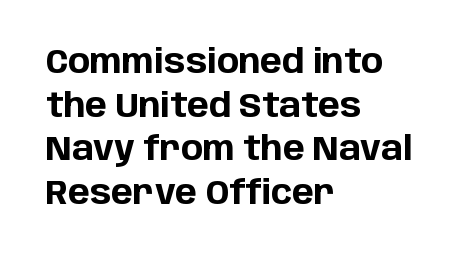
Q: Is the text bold? A: Yes.
Q: Is the text italic (slanted)? A: No, it is upright.
Q: Is the typeface a serif or a sans-serif typeface? A: Sans-serif.
Q: Is the text underlined? A: No.
Q: How is the paragraph aligned? A: Left-aligned.
Q: Is the spacing between letters normal or unusually wide? A: Normal.
Q: Is the spacing between lines tight, normal or loose? A: Normal.
Q: Width (condensed, normal, or wide)? A: Normal.
Q: Stroke contrast? A: Low.
Q: x-height? A: Large.
Q: Monospaced? A: No.
